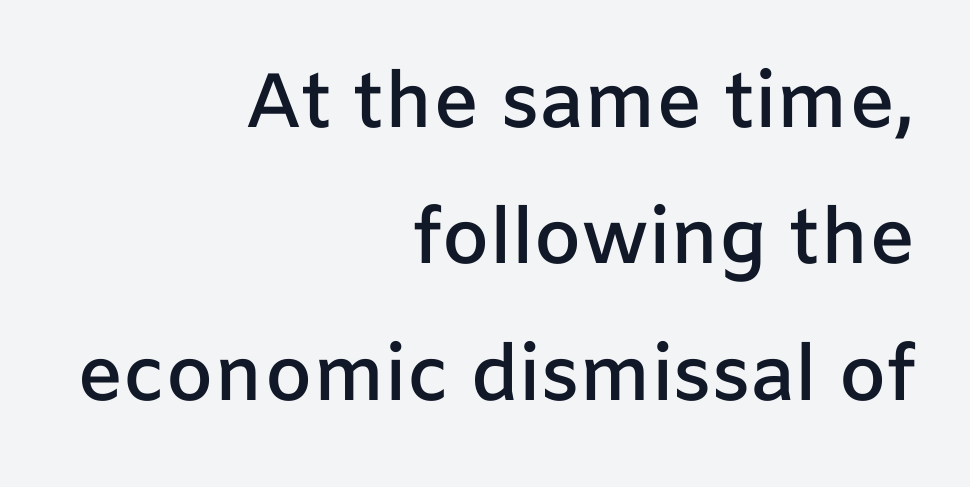
This rendering leaves character spacing at its baseline value. The passage shown is typed in a proportional face where columns would drift. I'd call this a sans setting — the letters go barefoot. A semibold gives these letters moderate extra thickness, short of bold. A typesetter would mark this as roman, not italic.
